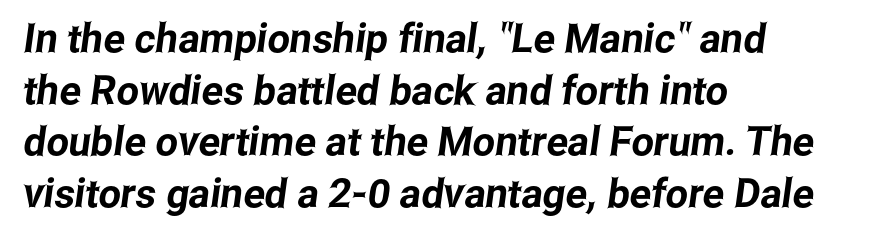
The image shows 40 px condensed sans-serif type; set left-aligned, normal line spacing (1.29x), normal letter spacing, not underlined; low stroke contrast and a medium x-height.
